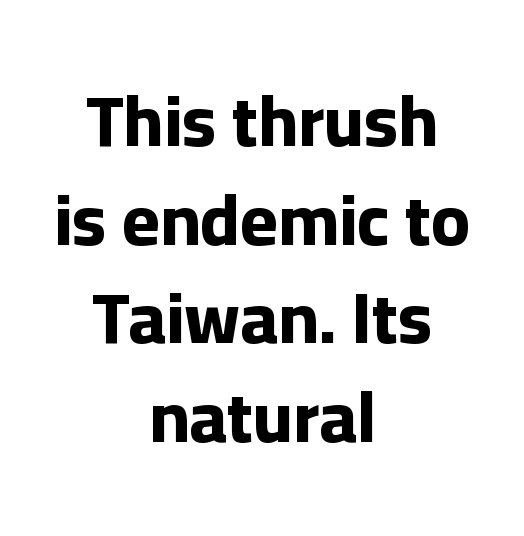
The image shows 72 px bold sans-serif type, upright; set centered, normal line spacing (1.37x), normal letter spacing, not underlined; low stroke contrast and a medium x-height.
